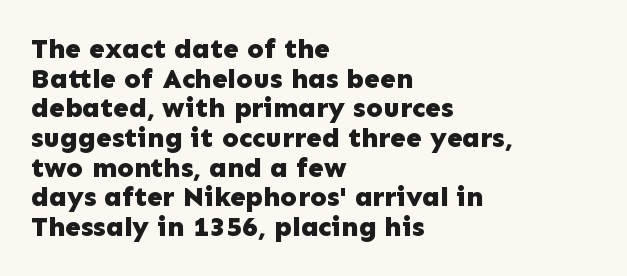
The image shows 28 px bold sans-serif type, upright; set left-aligned, tight line spacing (1.06x), normal letter spacing, not underlined; low stroke contrast and a medium x-height.
